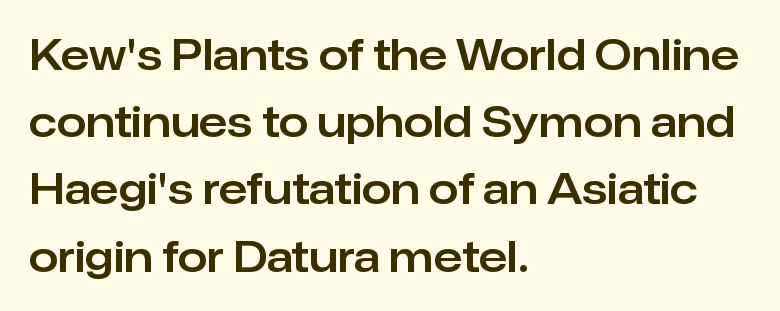
The words here are not underlined. Examine the stroke ends and you'll find no serifs. The rendering anchors every line to the left-hand side. Notice how descenders clear the ascenders below comfortably — that's standard leading. Varying glyph widths throughout — classic text-font behaviour. The typography opts for an upright posture over an oblique one.
